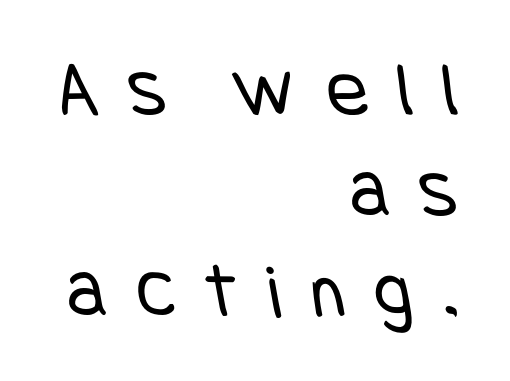
{"serif": "no", "bold": "no", "weight": "regular", "width": "condensed", "stroke_contrast": "low", "x_height": "large", "underline": "no", "align": "right", "line_spacing": "normal", "line_spacing_ratio": 1.29, "letter_spacing": "wide", "letter_spacing_em": 0.38, "glyph_px": 78}
